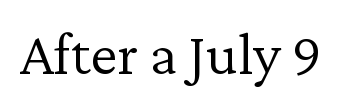
Q: Is the text bold? A: No.
Q: Is the text italic (slanted)? A: No, it is upright.
Q: Is the typeface a serif or a sans-serif typeface? A: Serif.
Q: Is the text underlined? A: No.
Q: Is the spacing between letters normal or unusually wide? A: Normal.
Q: Width (condensed, normal, or wide)? A: Normal.
Q: Stroke contrast? A: Low.
Q: x-height? A: Medium.
Q: Monospaced? A: No.
